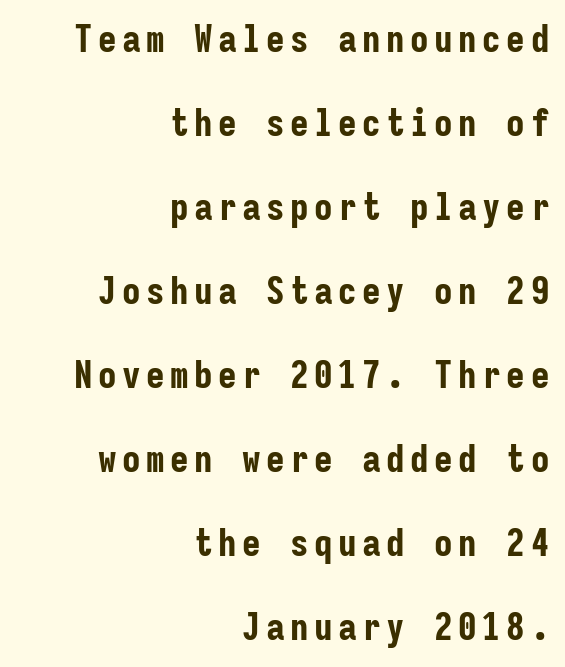
Q: Is the text bold? A: Yes.
Q: Is the text italic (slanted)? A: No, it is upright.
Q: Is the typeface a serif or a sans-serif typeface? A: Sans-serif.
Q: Is the text underlined? A: No.
Q: How is the paragraph aligned? A: Right-aligned.
Q: Is the spacing between lines tight, normal or loose? A: Loose.
Q: Width (condensed, normal, or wide)? A: Condensed.
Q: Stroke contrast? A: Low.
Q: x-height? A: Medium.
Q: Monospaced? A: Yes.
